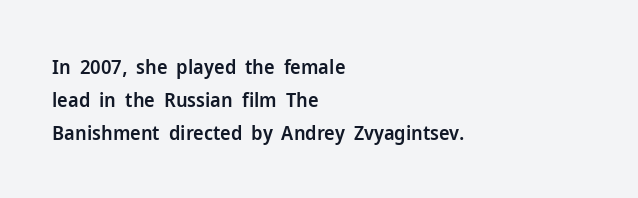
The specimen reads as upright at a glance. All the whitespace from short lines collects on the right. Emphasis by weight is partial: semibold. One glance says typical: line gaps are just what's usual. Nobody drew a line under any word here.
